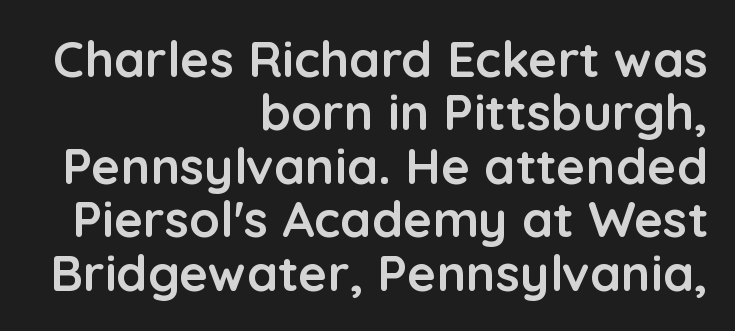
The passage shown stacks its lines with hardly any gap. Looks like regular typesetting: each glyph gets only the width it needs. The type family on display is of the sans-serif kind. These lines were composed using upright roman letters. Short and long lines alike share a common ending point at right. Summary of weight: heavy, a full bold.
